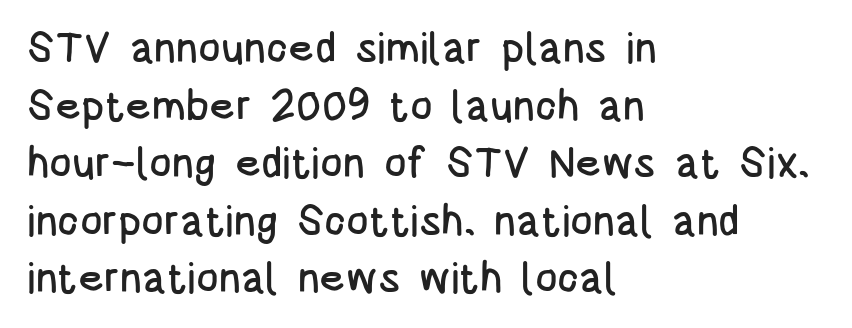
{"serif": "no", "italic": "no", "width": "condensed", "stroke_contrast": "low", "x_height": "large", "monospaced": "no", "underline": "no", "align": "left", "line_spacing": "normal", "line_spacing_ratio": 1.37, "letter_spacing": "normal", "letter_spacing_em": 0.0, "glyph_px": 42}
